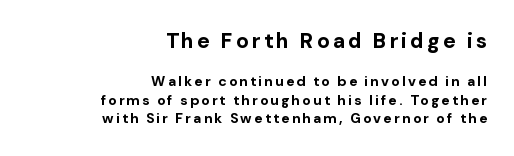
The image shows 21 px bold type, upright; set right-aligned, normal line spacing (1.34x), not underlined; the first (top) block is 1.5x larger.
